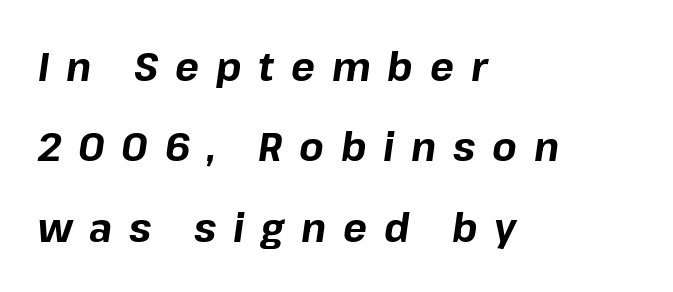
Plain, unruled lines of type. These lines are set flush left with a ragged right edge. This sample uses expanded letter spacing, leaving extra air between glyphs. Tall strokes in this sample are angled rather than plumb.
